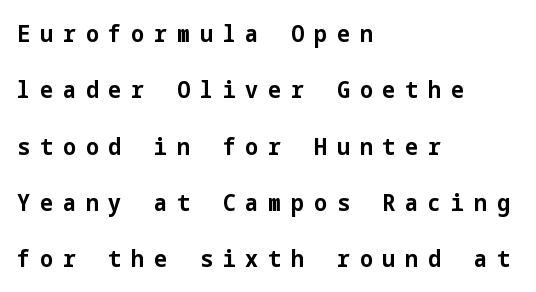
Q: Is the text bold? A: Yes.
Q: Is the text italic (slanted)? A: No, it is upright.
Q: Is the text underlined? A: No.
Q: How is the paragraph aligned? A: Left-aligned.
Q: Is the spacing between letters normal or unusually wide? A: Unusually wide.
Q: Is the spacing between lines tight, normal or loose? A: Loose.
